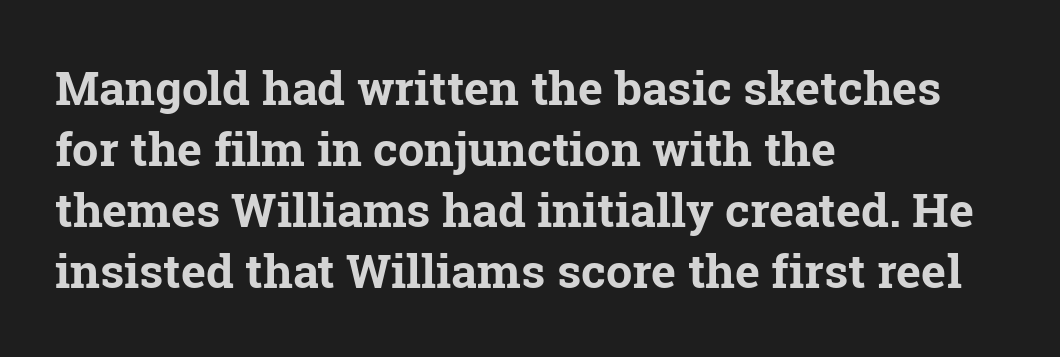
Q: Is the text bold? A: Yes.
Q: Is the text italic (slanted)? A: No, it is upright.
Q: Is the typeface a serif or a sans-serif typeface? A: Serif.
Q: Is the text underlined? A: No.
Q: How is the paragraph aligned? A: Left-aligned.
Q: Is the spacing between letters normal or unusually wide? A: Normal.
Q: Is the spacing between lines tight, normal or loose? A: Normal.
Q: Width (condensed, normal, or wide)? A: Normal.
Q: Stroke contrast? A: Low.
Q: x-height? A: Medium.
Q: Monospaced? A: No.
